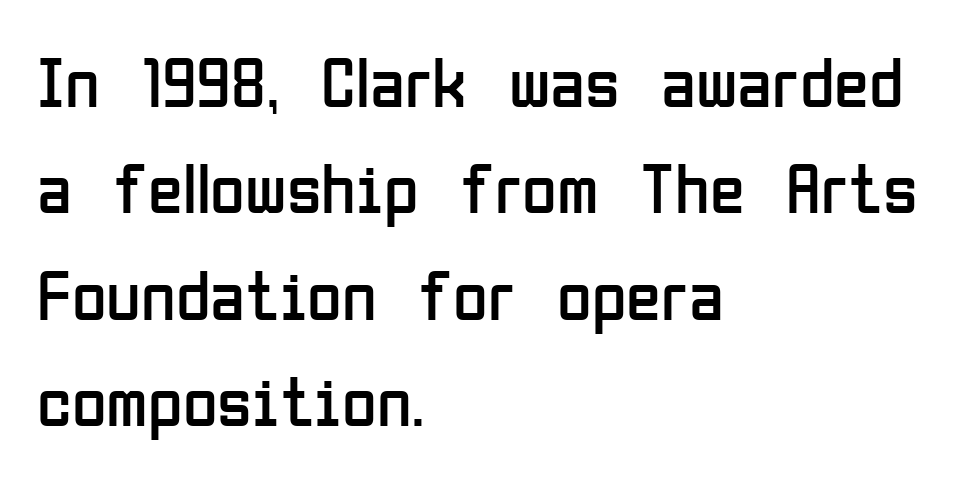
Q: Is the text bold? A: No.
Q: Is the text italic (slanted)? A: No, it is upright.
Q: Is the typeface a serif or a sans-serif typeface? A: Sans-serif.
Q: Is the text underlined? A: No.
Q: How is the paragraph aligned? A: Left-aligned.
Q: Is the spacing between letters normal or unusually wide? A: Normal.
Q: Is the spacing between lines tight, normal or loose? A: Normal.
Q: Width (condensed, normal, or wide)? A: Condensed.
Q: Stroke contrast? A: Low.
Q: x-height? A: Medium.
Q: Monospaced? A: No.
